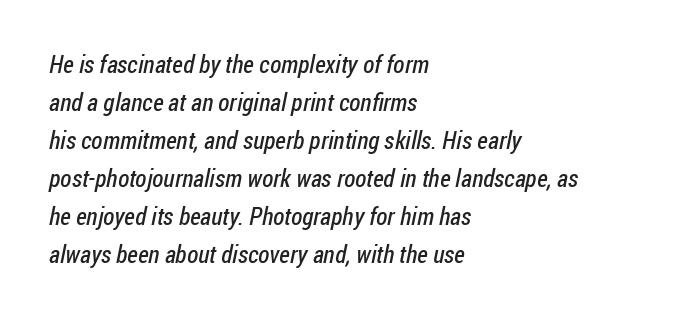
The image shows 25 px text type; set left-aligned, normal line spacing (1.52x), normal letter spacing, not underlined.
